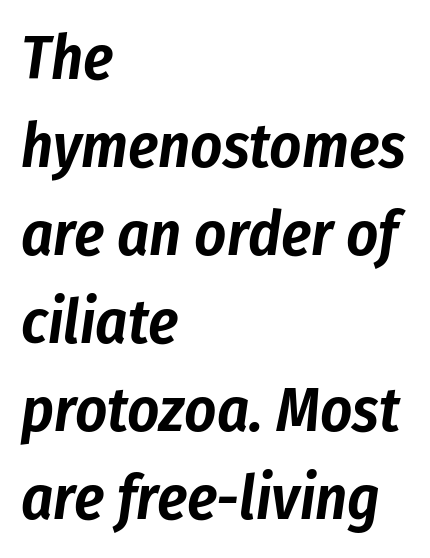
The image shows 62 px condensed type, italic (leaning right); set left-aligned, normal line spacing (1.42x), normal letter spacing, not underlined; low stroke contrast and a medium x-height.
